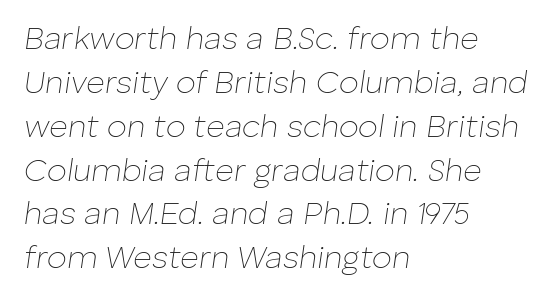
The image shows 32 px thin type, italic (leaning right); set left-aligned, normal line spacing (1.37x), normal letter spacing, not underlined; low stroke contrast and a medium x-height.
